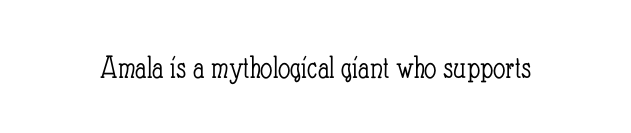
Q: Is the text bold? A: No.
Q: Is the text italic (slanted)? A: No, it is upright.
Q: Is the text underlined? A: No.
Q: Is the spacing between letters normal or unusually wide? A: Normal.
Q: Width (condensed, normal, or wide)? A: Condensed.
Q: Stroke contrast? A: Low.
Q: x-height? A: Small.
Q: Monospaced? A: No.
